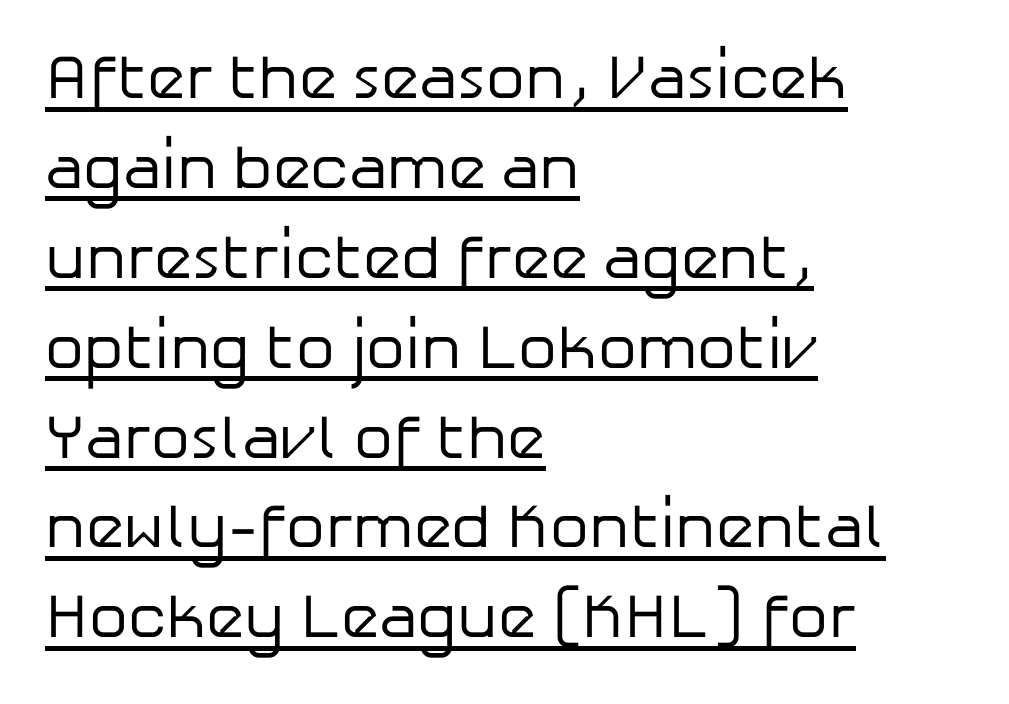
Evenly set lines give the paragraph a standard silhouette. The letters stand upright; this is a roman face. Each stroke keeps to a modest, everyday thickness or less. Letter spacing: default. The rag falls on the right side of this text block. The rendering uses natural spacing where letterforms have individual widths.
